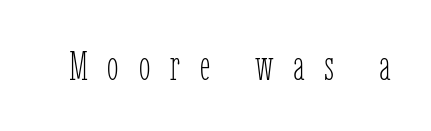
The image shows 42 px thin, condensed type, upright; set unusually wide letter spacing (+0.47 em), not underlined; low stroke contrast and a medium x-height.
